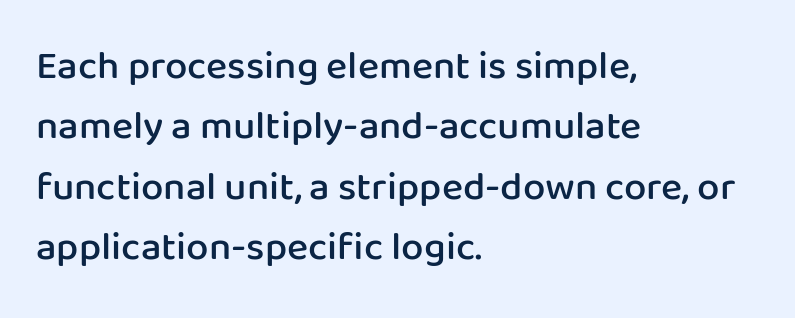
This is the regular roman posture of the typeface. Vertically, the passage feels balanced, rows spaced as you'd expect. Standard letterfit; no display-style spreading of the glyphs. A sans-serif font was chosen for this passage.
